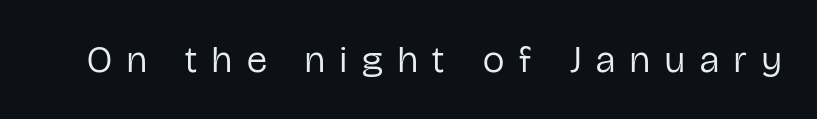
{"serif": "no", "italic": "no", "bold": "no", "weight": "regular", "width": "condensed", "stroke_contrast": "low", "x_height": "medium", "monospaced": "no", "underline": "no", "letter_spacing": "wide", "letter_spacing_em": 0.4, "glyph_px": 38}
